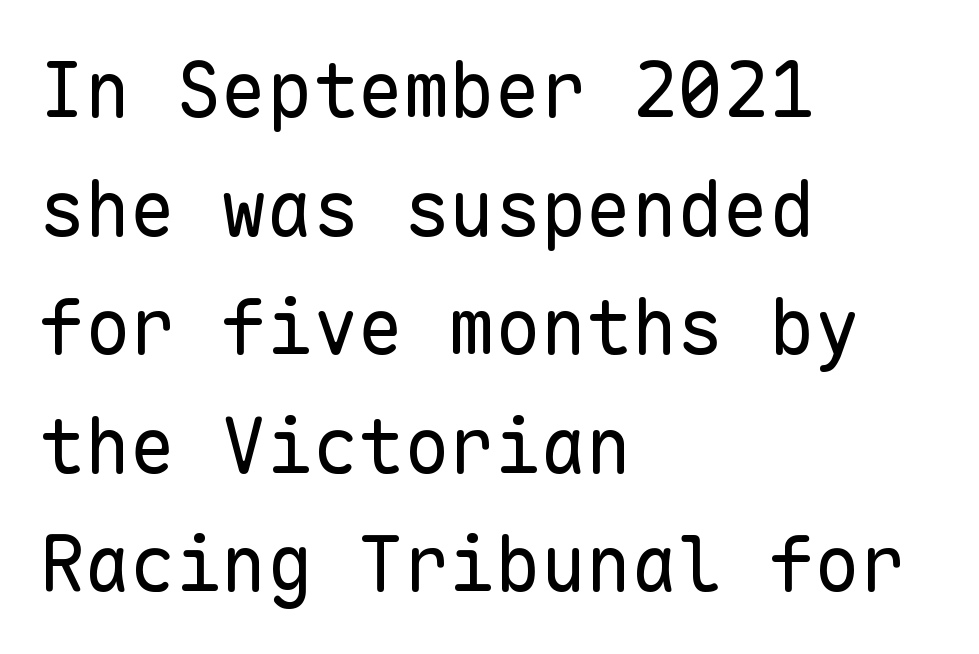
{"serif": "no", "italic": "no", "bold": "no", "weight": "regular", "width": "normal", "stroke_contrast": "low", "x_height": "medium", "monospaced": "yes", "underline": "no", "align": "left", "line_spacing": "normal", "line_spacing_ratio": 1.56, "letter_spacing": "normal", "letter_spacing_em": 0.0, "glyph_px": 76}
